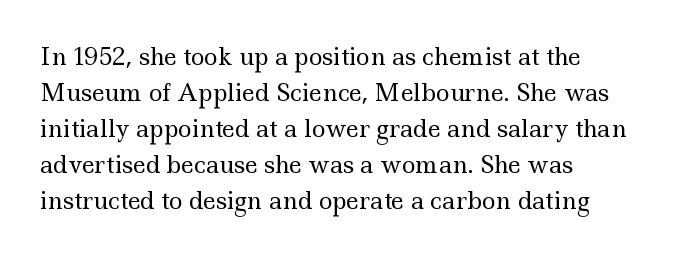
Q: Is the text bold? A: No.
Q: Is the text italic (slanted)? A: No, it is upright.
Q: Is the text underlined? A: No.
Q: How is the paragraph aligned? A: Left-aligned.
Q: Is the spacing between letters normal or unusually wide? A: Normal.
Q: Is the spacing between lines tight, normal or loose? A: Normal.
